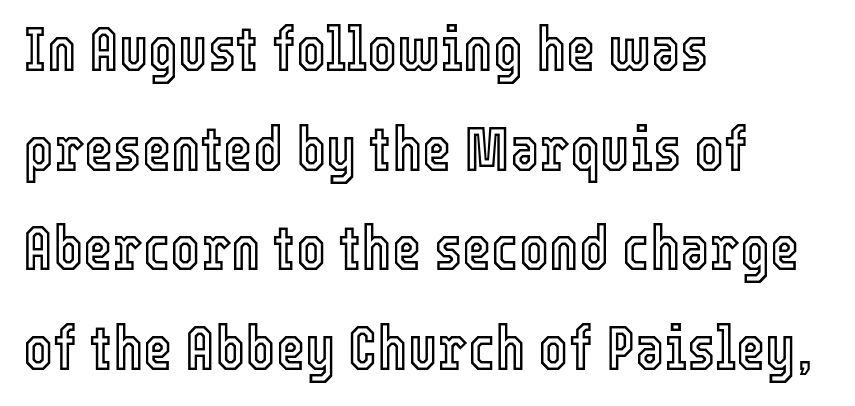
Does the copy run flush right? No — it runs flush left. Posture: straight, roman, zero tilt. The rendering keeps characters at their native spacing. A typesetter would call this proportional, since set widths differ per character.
